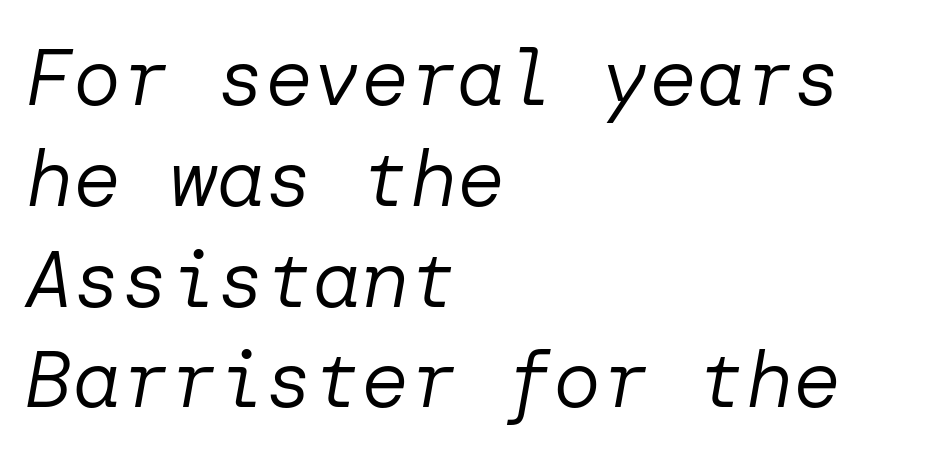
{"italic": "yes", "lean": "right", "slant_degrees": 10, "bold": "no", "weight": "regular", "width": "normal", "stroke_contrast": "low", "x_height": "medium", "underline": "no", "align": "left", "line_spacing": "normal", "line_spacing_ratio": 1.26, "letter_spacing": "normal", "letter_spacing_em": 0.0, "glyph_px": 80}
